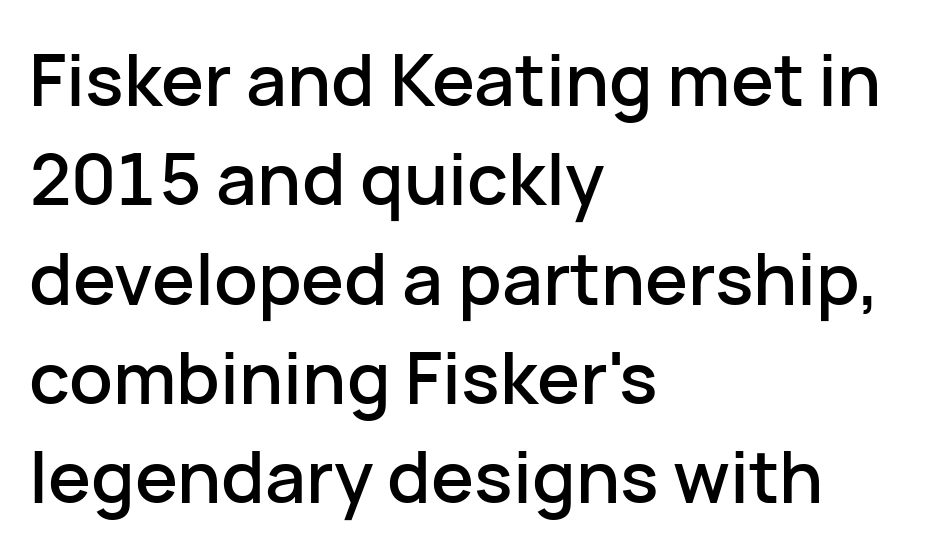
{"serif": "no", "italic": "no", "width": "normal", "stroke_contrast": "low", "x_height": "medium", "monospaced": "no", "underline": "no", "align": "left", "line_spacing": "normal", "line_spacing_ratio": 1.38, "letter_spacing": "normal", "letter_spacing_em": 0.0, "glyph_px": 72}
